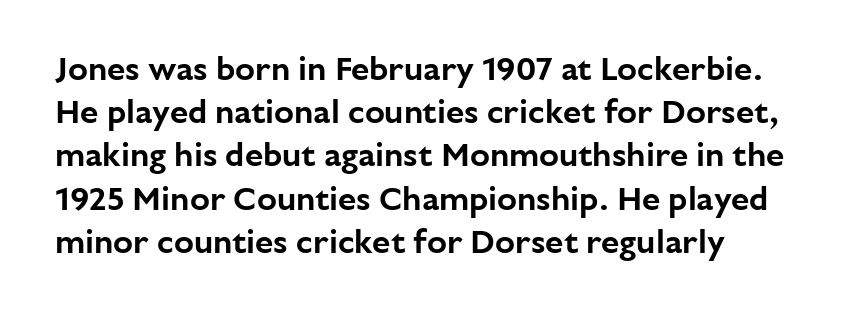
The image shows 33 px sans-serif type, upright; set normal line spacing (1.31x), normal letter spacing, not underlined; low stroke contrast and a medium x-height.
